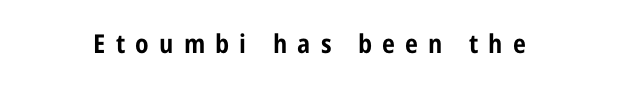
Characters remain perfectly vertical along every line. Type without underlining. The tracking jumps out immediately: characters are airy and widely separated. Emphasis by weight is at full strength: bold.
